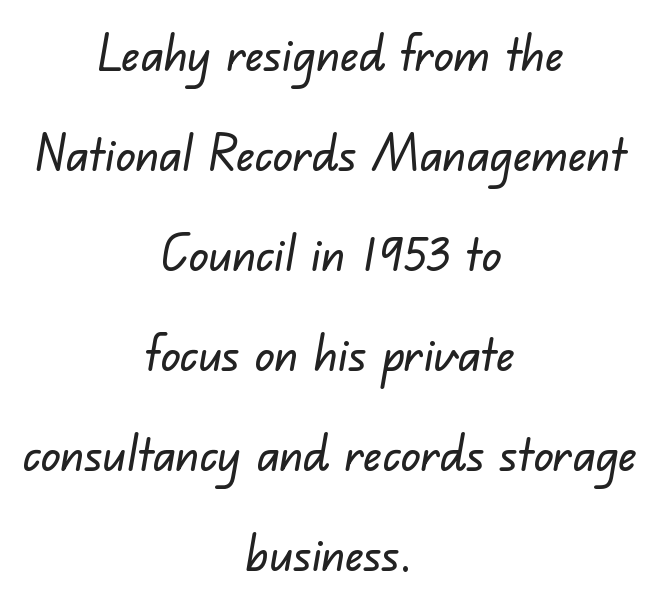
Q: Is the typeface a serif or a sans-serif typeface? A: Sans-serif.
Q: Is the text underlined? A: No.
Q: How is the paragraph aligned? A: Centered.
Q: Is the spacing between letters normal or unusually wide? A: Normal.
Q: Is the spacing between lines tight, normal or loose? A: Loose.
Q: Width (condensed, normal, or wide)? A: Normal.
Q: Stroke contrast? A: Low.
Q: x-height? A: Small.
Q: Monospaced? A: No.
